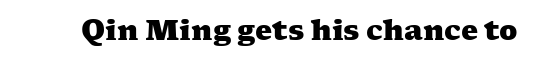
Thick stems and heavy bowls — unmistakably bold. The specimen omits any rule beneath the text block's lines. How are the letters spaced? Ordinarily, with no added tracking.
